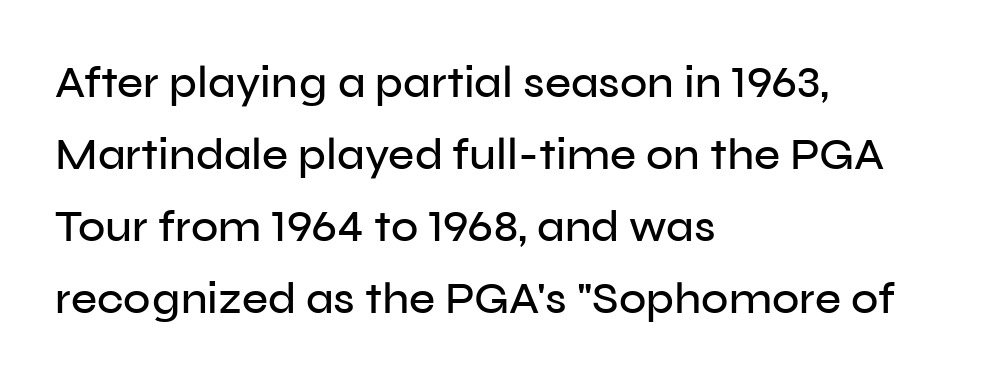
Every stem runs plumb, perpendicular to the baseline. Clear beneath every line of the passage. Regarding serifs, this sample does without them. Notice how descenders clear the ascenders below comfortably — that's standard leading. In CSS terms this would be text-align: left. Tracking value appears to be zero — textbook default spacing.
